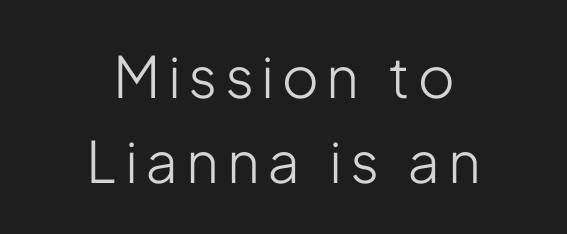
{"serif": "no", "italic": "no", "bold": "no", "weight": "light", "width": "condensed", "stroke_contrast": "low", "x_height": "medium", "monospaced": "no", "underline": "no", "align": "center", "line_spacing": "normal", "line_spacing_ratio": 1.49, "glyph_px": 57}
